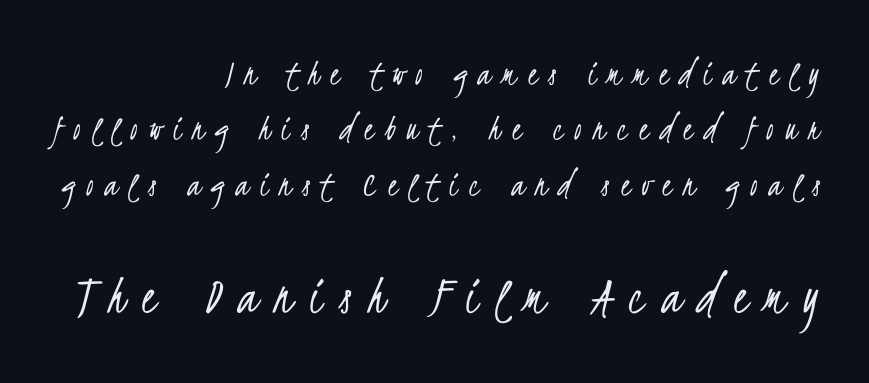
The image shows 56 px light, condensed sans-serif type; set right-aligned, normal line spacing (1.5x), unusually wide letter spacing (+0.31 em), not underlined; the second (bottom) block is 1.51x larger; low stroke contrast and a small x-height.
